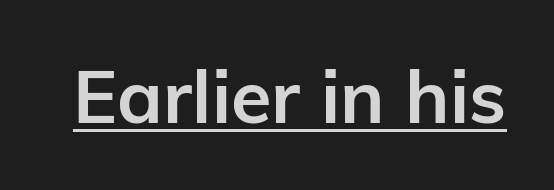
The image shows 74 px semibold sans-serif type, upright; set normal letter spacing, underlined; low stroke contrast and a medium x-height.
